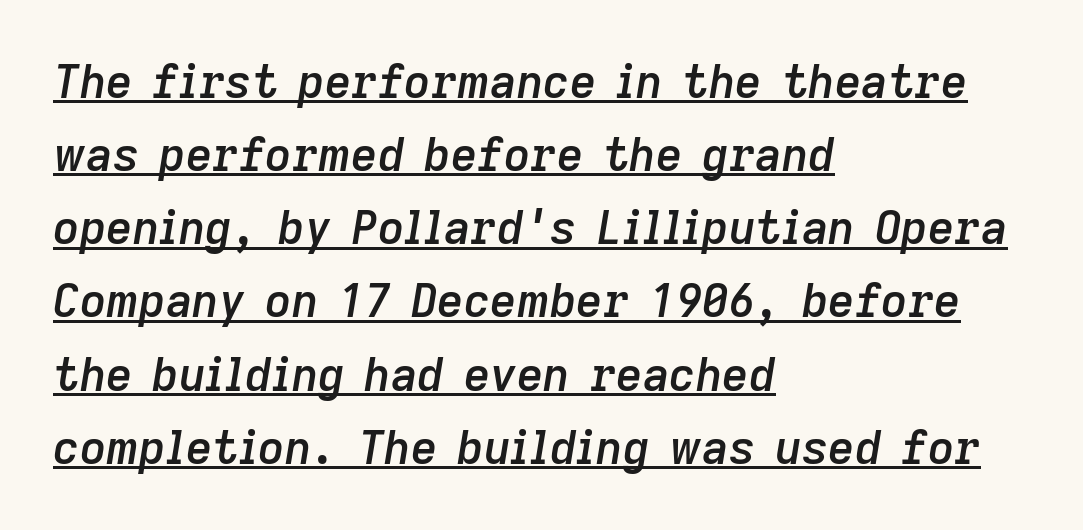
{"italic": "yes", "lean": "right", "slant_degrees": 9, "bold": "semi", "weight": "semibold", "width": "normal", "stroke_contrast": "low", "x_height": "medium", "monospaced": "no", "underline": "yes", "align": "left", "line_spacing": "normal", "line_spacing_ratio": 1.59, "letter_spacing": "normal", "letter_spacing_em": 0.0, "glyph_px": 46}
